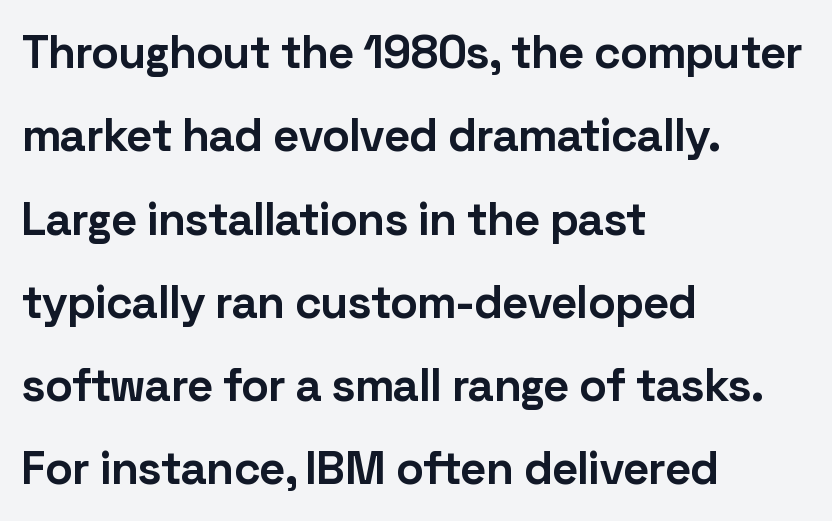
{"serif": "no", "italic": "no", "bold": "yes", "weight": "bold", "width": "normal", "stroke_contrast": "low", "x_height": "medium", "monospaced": "no", "underline": "no", "align": "left", "line_spacing_ratio": 1.81, "letter_spacing": "normal", "letter_spacing_em": 0.0, "glyph_px": 46}
